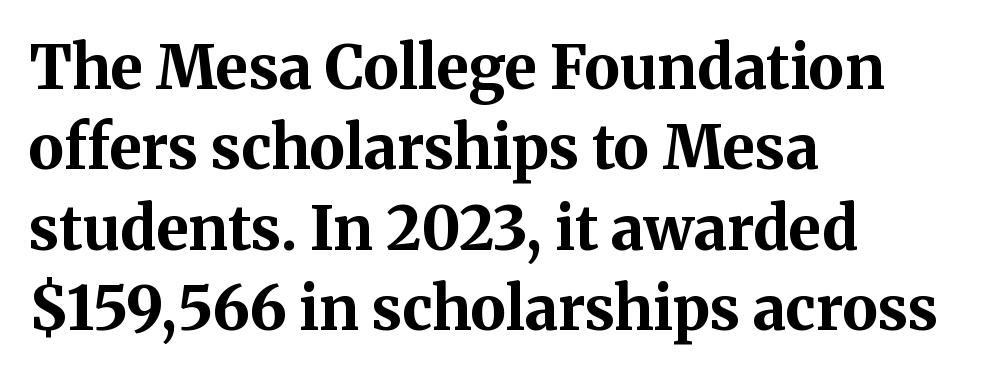
Q: Is the text bold? A: Yes.
Q: Is the text italic (slanted)? A: No, it is upright.
Q: Is the typeface a serif or a sans-serif typeface? A: Serif.
Q: Is the text underlined? A: No.
Q: How is the paragraph aligned? A: Left-aligned.
Q: Is the spacing between letters normal or unusually wide? A: Normal.
Q: Is the spacing between lines tight, normal or loose? A: Normal.
Q: Width (condensed, normal, or wide)? A: Normal.
Q: Stroke contrast? A: Medium.
Q: x-height? A: Medium.
Q: Monospaced? A: No.
